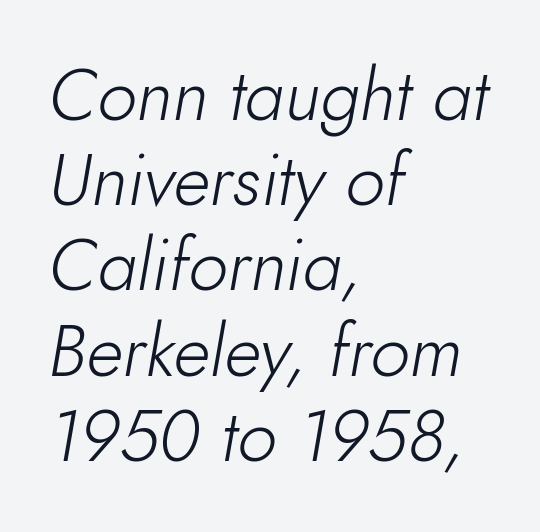
{"italic": "yes", "lean": "right", "slant_degrees": 10, "bold": "no", "weight": "light", "width": "normal", "stroke_contrast": "low", "x_height": "small", "monospaced": "no", "underline": "no", "align": "left", "line_spacing_ratio": 1.2, "letter_spacing": "normal", "letter_spacing_em": 0.0, "glyph_px": 71}
